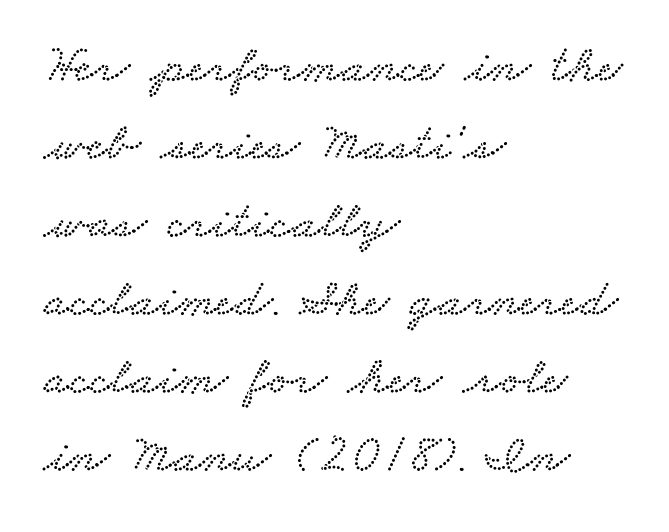
Q: Is the typeface a serif or a sans-serif typeface? A: Serif.
Q: Is the text underlined? A: No.
Q: How is the paragraph aligned? A: Left-aligned.
Q: Is the spacing between letters normal or unusually wide? A: Normal.
Q: Is the spacing between lines tight, normal or loose? A: Normal.
Q: Width (condensed, normal, or wide)? A: Wide.
Q: Stroke contrast? A: Low.
Q: x-height? A: Small.
Q: Monospaced? A: No.
